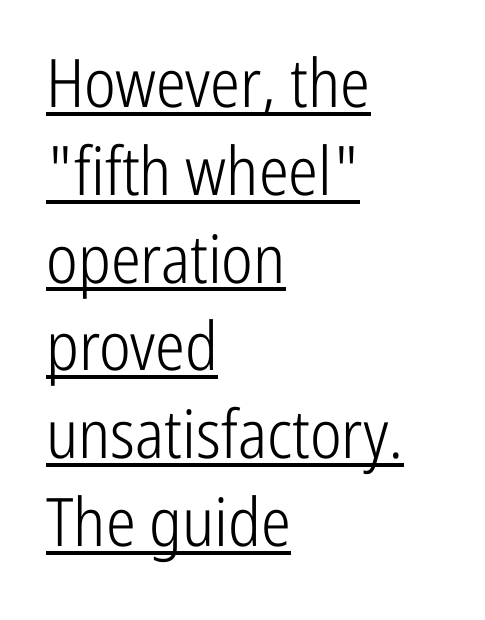
Q: Is the text bold? A: No.
Q: Is the text italic (slanted)? A: No, it is upright.
Q: Is the typeface a serif or a sans-serif typeface? A: Sans-serif.
Q: Is the text underlined? A: Yes.
Q: How is the paragraph aligned? A: Left-aligned.
Q: Is the spacing between letters normal or unusually wide? A: Normal.
Q: Is the spacing between lines tight, normal or loose? A: Normal.
Q: Width (condensed, normal, or wide)? A: Condensed.
Q: Stroke contrast? A: Low.
Q: x-height? A: Medium.
Q: Monospaced? A: No.
